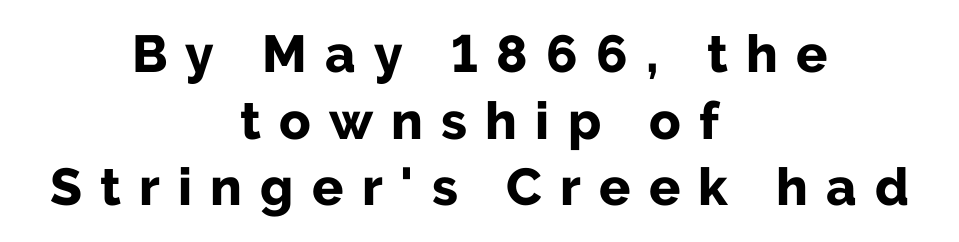
Is there much room between lines? A standard amount, neither cramped nor airy. Descender tails drop into unmarked territory. The type is letterspaced generously, with wide tracking. The rendering uses natural spacing where letterforms have individual widths. Teacher's note: observe the equal gaps on both sides — that is centered alignment. The designer went with a sans here, leaving each stem footless.
